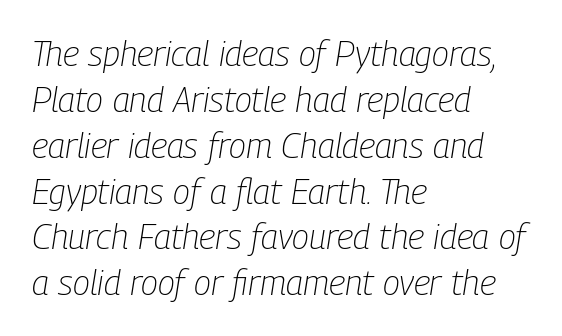
The image shows 35 px light, condensed type, italic (leaning right); set left-aligned, normal line spacing (1.31x), normal letter spacing, not underlined; low stroke contrast and a medium x-height.
